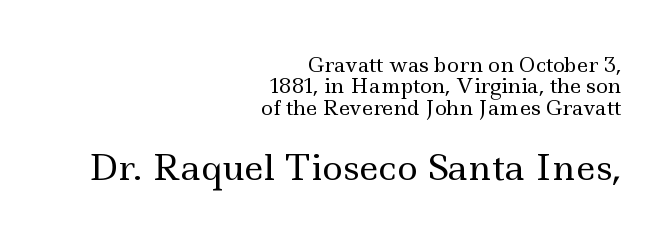
The image shows 35 px regular-weight, wide serif type, upright; set right-aligned, tight line spacing (1.07x), normal letter spacing, not underlined; the second (bottom) block is 1.75x larger; a small x-height.
